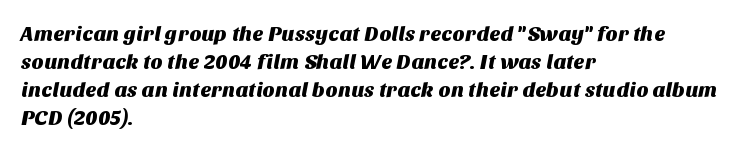
The image shows 21 px text type; set left-aligned, normal line spacing (1.34x), normal letter spacing, not underlined.
